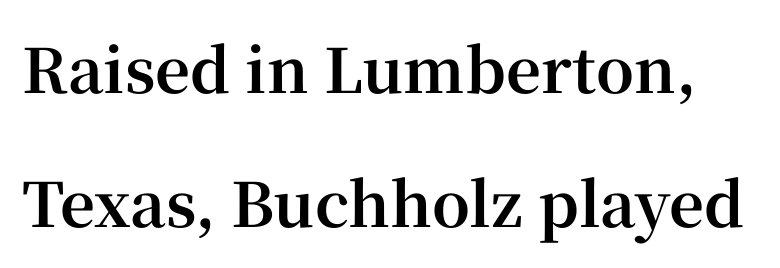
Q: Is the text bold? A: Yes.
Q: Is the text italic (slanted)? A: No, it is upright.
Q: Is the typeface a serif or a sans-serif typeface? A: Serif.
Q: Is the text underlined? A: No.
Q: Is the spacing between letters normal or unusually wide? A: Normal.
Q: Is the spacing between lines tight, normal or loose? A: Loose.
Q: Width (condensed, normal, or wide)? A: Normal.
Q: Stroke contrast? A: High.
Q: x-height? A: Medium.
Q: Monospaced? A: No.
